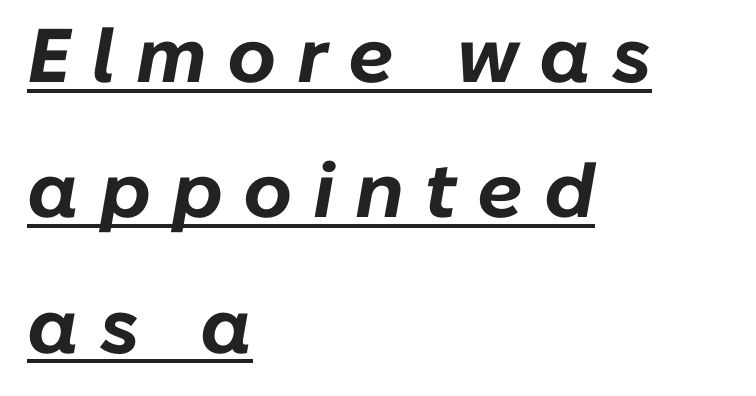
The image shows 76 px bold type, italic (leaning right); set left-aligned, line spacing 1.78x, unusually wide letter spacing (+0.27 em), underlined; low stroke contrast and a medium x-height.
